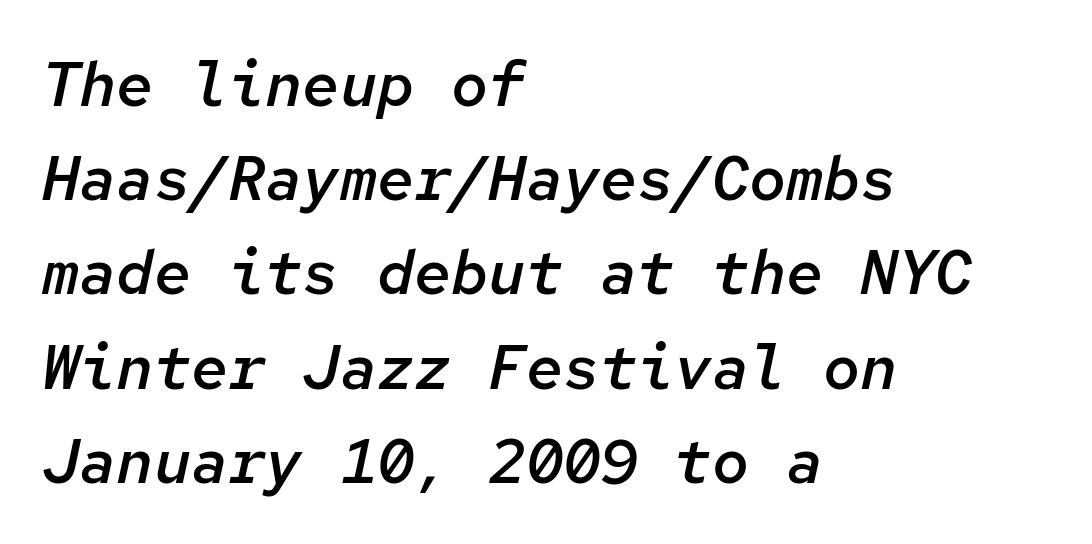
Words appear dense and cohesive because spacing is normal. The font is running at a semibold setting, under full bold. This sample keeps an unexceptional amount of space between lines. The letters march in equal steps, a hallmark of fixed-pitch type. A classic flush-left, rag-right setting is used for this passage.
